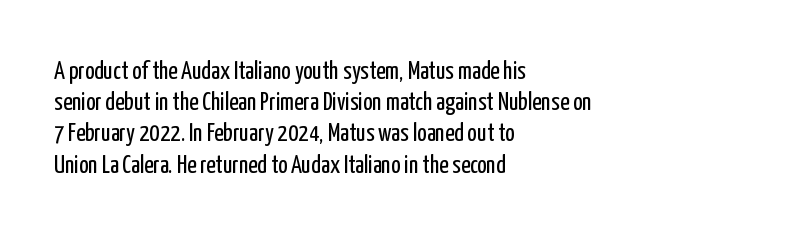
The image shows 25 px text type, upright; set left-aligned, normal line spacing (1.25x), normal letter spacing, not underlined.
